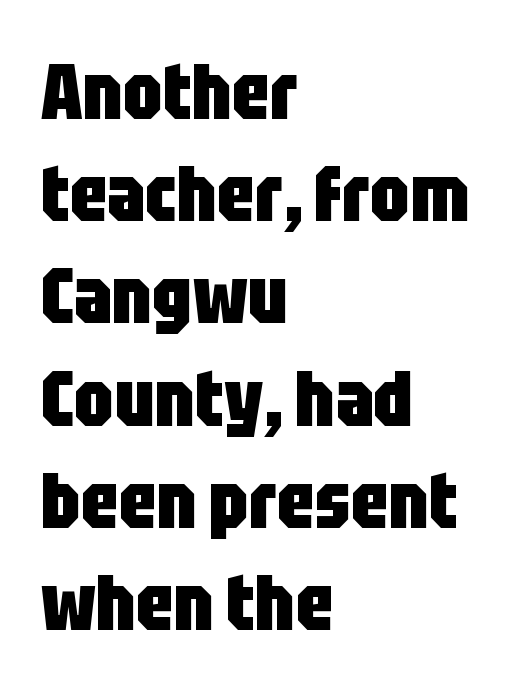
The letters carry no serifs — their stems end cleanly without finishing strokes. Students, note that the glyphs here touch the page at normal intervals. The gap between lines stays unmarked. Note the varied advance widths — an 'i' is clearly narrower than an 'm'. Line beginnings align vertically; line endings do not.
